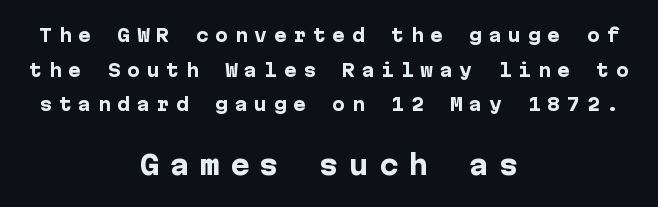
The space directly below the letters is spotless. You can tell it's not italic because the verticals are truly vertical. The space between consecutive lines is lavish. The following chunk of copy outweighs the initial chunk in type size. The horizontal fit of the characters is loose and conspicuously gappy.
